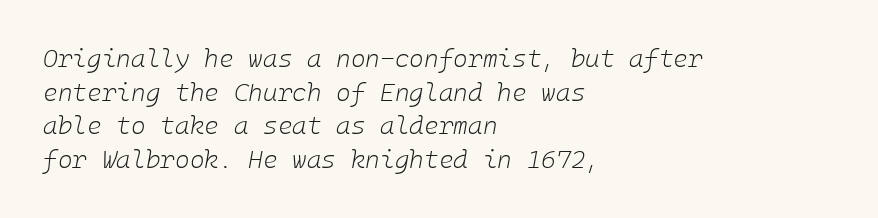
The typography opts for an oblique posture over an upright one. Descenders hang freely into open space. Notice how descenders clear the ascenders below comfortably — that's standard leading. Caption: face not bold, strokes unweighted. Students, note that the glyphs here touch the page at normal intervals.
